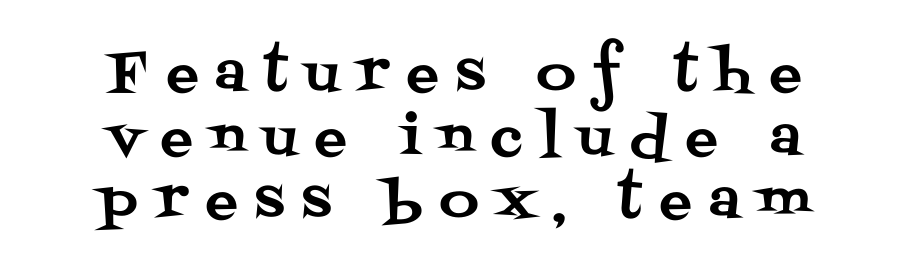
The rendering uses natural spacing where letterforms have individual widths. Ascenders rise straight up at ninety degrees. Anything drawn beneath the words? Only blank space. Which margin do the lines hug? Neither — every line sits in the middle.
